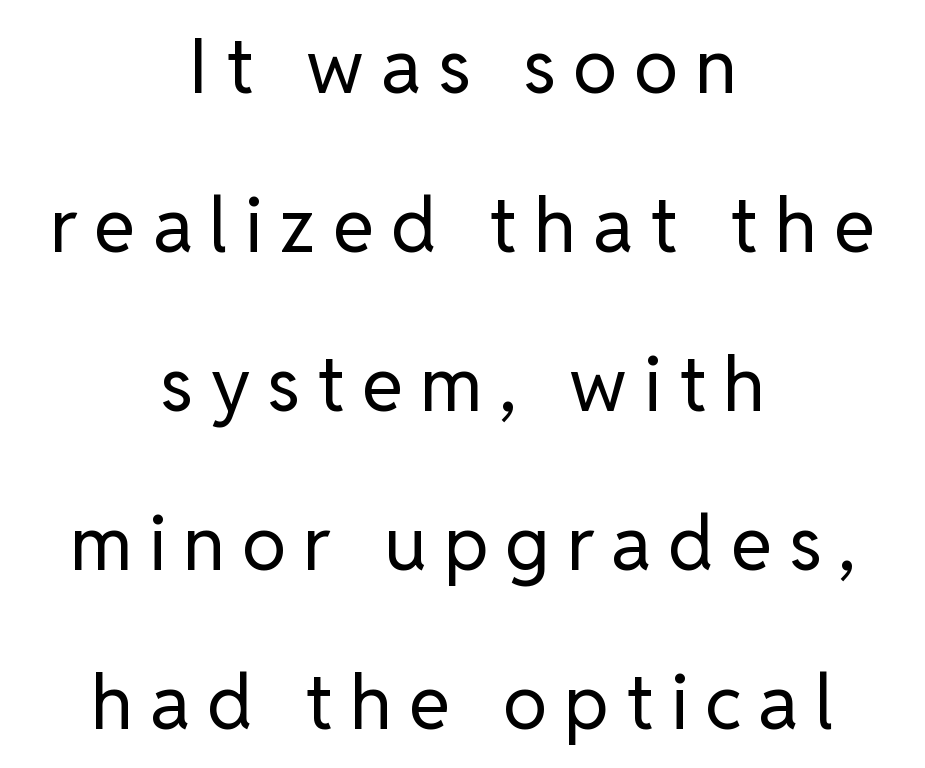
The image shows 75 px regular-weight sans-serif type, upright; set centered, loose line spacing (2.12x), unusually wide letter spacing (+0.23 em), not underlined; low stroke contrast and a medium x-height.
